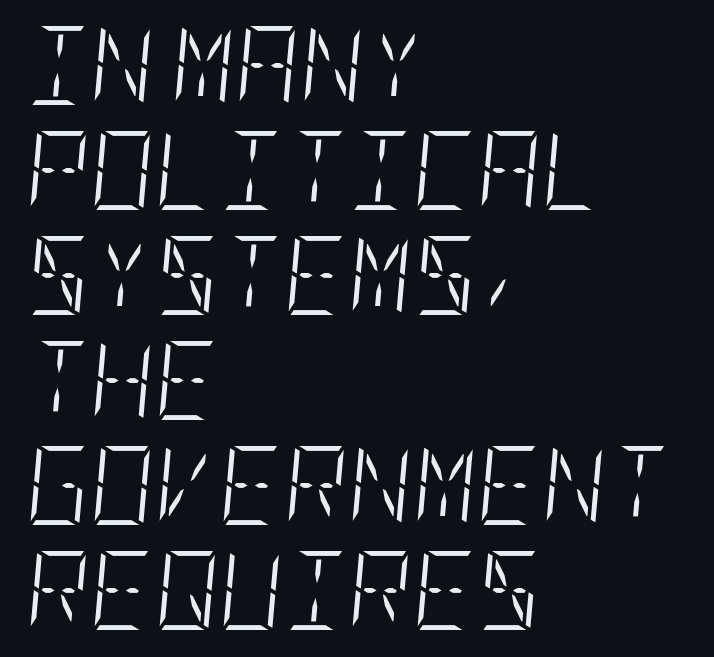
Q: Is the text bold? A: No.
Q: Is the text italic (slanted)? A: Yes, it leans right by about 5 degrees.
Q: Is the text underlined? A: No.
Q: How is the paragraph aligned? A: Left-aligned.
Q: Is the spacing between letters normal or unusually wide? A: Normal.
Q: Is the spacing between lines tight, normal or loose? A: Normal.
Q: Width (condensed, normal, or wide)? A: Condensed.
Q: Stroke contrast? A: Low.
Q: x-height? A: Large.
